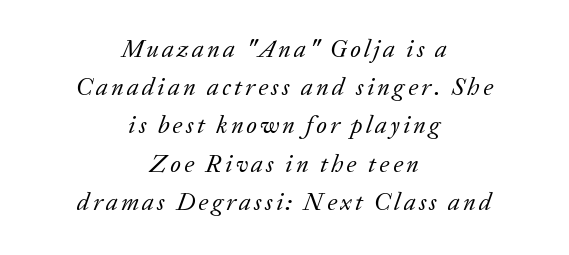
Q: Is the text bold? A: No.
Q: Is the text italic (slanted)? A: Yes, it leans right by about 20 degrees.
Q: Is the text underlined? A: No.
Q: How is the paragraph aligned? A: Centered.
Q: Is the spacing between lines tight, normal or loose? A: Normal.
